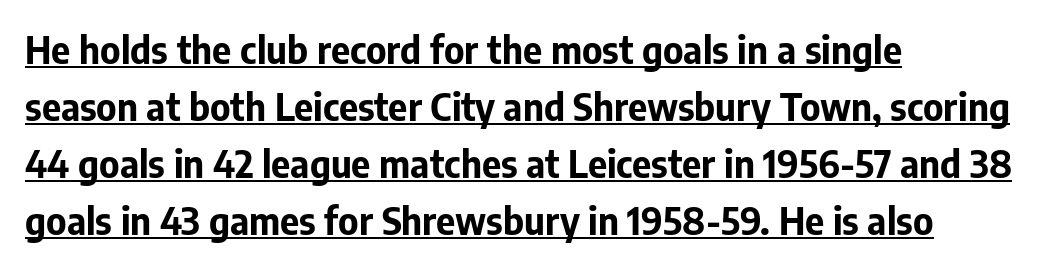
Q: Is the text bold? A: Yes.
Q: Is the text italic (slanted)? A: No, it is upright.
Q: Is the typeface a serif or a sans-serif typeface? A: Sans-serif.
Q: Is the text underlined? A: Yes.
Q: How is the paragraph aligned? A: Left-aligned.
Q: Is the spacing between letters normal or unusually wide? A: Normal.
Q: Is the spacing between lines tight, normal or loose? A: Normal.
Q: Width (condensed, normal, or wide)? A: Normal.
Q: Stroke contrast? A: Low.
Q: x-height? A: Medium.
Q: Monospaced? A: No.
